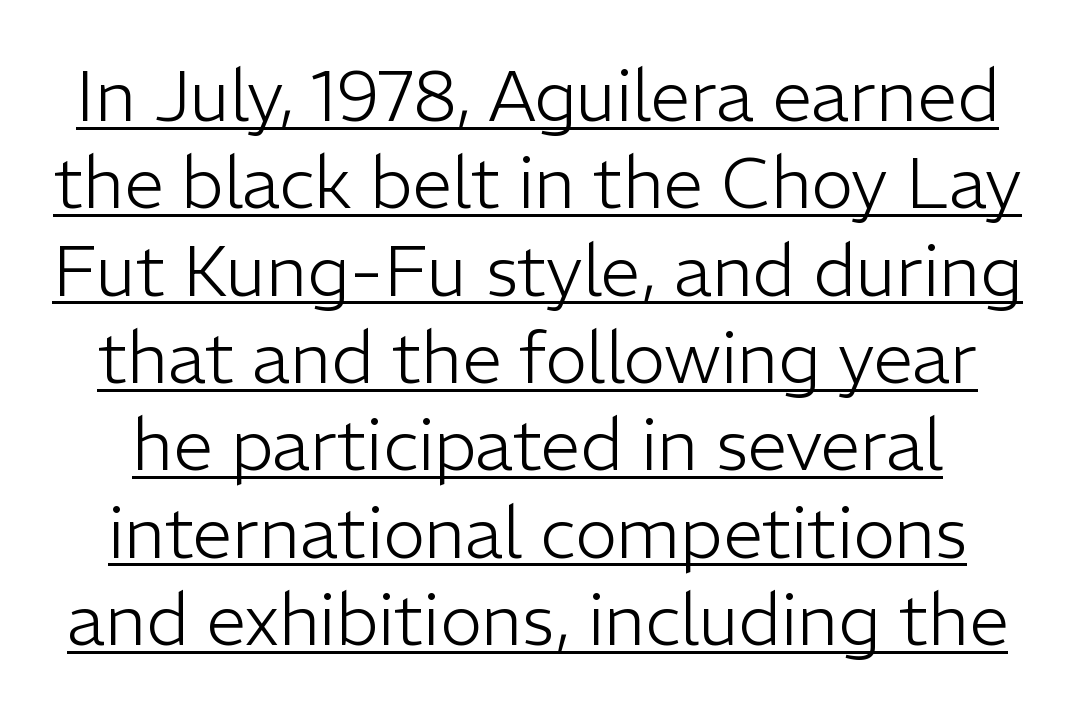
Q: Is the text bold? A: No.
Q: Is the text italic (slanted)? A: No, it is upright.
Q: Is the typeface a serif or a sans-serif typeface? A: Sans-serif.
Q: Is the text underlined? A: Yes.
Q: Is the spacing between letters normal or unusually wide? A: Normal.
Q: Width (condensed, normal, or wide)? A: Normal.
Q: Stroke contrast? A: Low.
Q: x-height? A: Medium.
Q: Monospaced? A: No.
